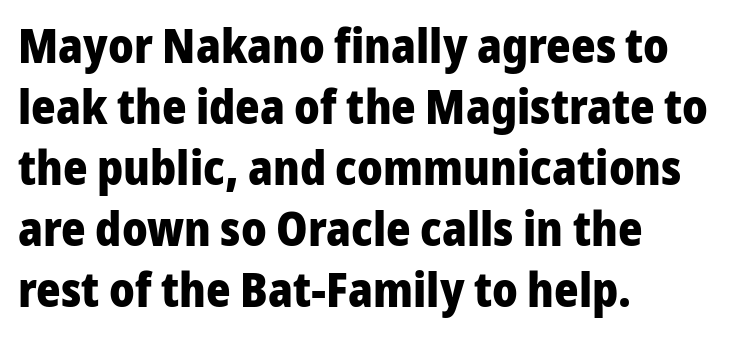
The image shows 47 px heavy sans-serif type, upright; set left-aligned, normal line spacing (1.3x), normal letter spacing, not underlined; low stroke contrast and a medium x-height.
